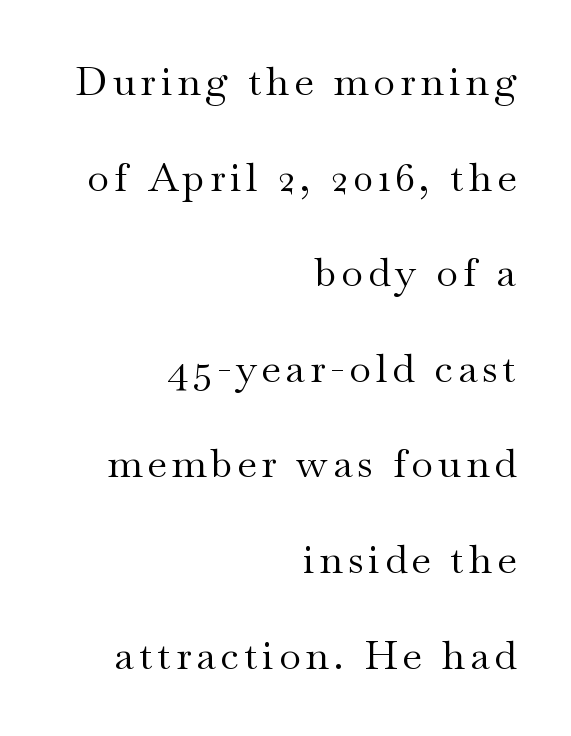
Q: Is the text bold? A: No.
Q: Is the text italic (slanted)? A: No, it is upright.
Q: Is the typeface a serif or a sans-serif typeface? A: Serif.
Q: Is the text underlined? A: No.
Q: How is the paragraph aligned? A: Right-aligned.
Q: Is the spacing between lines tight, normal or loose? A: Loose.
Q: Width (condensed, normal, or wide)? A: Wide.
Q: Stroke contrast? A: Medium.
Q: x-height? A: Small.
Q: Monospaced? A: No.
